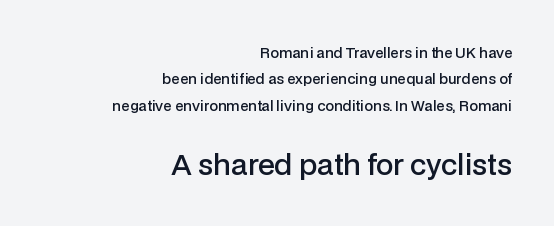
Q: Is the text bold? A: Semi-bold.
Q: Is the text italic (slanted)? A: No, it is upright.
Q: Is the typeface a serif or a sans-serif typeface? A: Sans-serif.
Q: Is the text underlined? A: No.
Q: How is the paragraph aligned? A: Right-aligned.
Q: Is the spacing between letters normal or unusually wide? A: Normal.
Q: Which block of text is set in a larger size, the first (top) or the second (bottom)? A: The second (bottom) one.
Q: Width (condensed, normal, or wide)? A: Normal.
Q: Stroke contrast? A: Low.
Q: x-height? A: Medium.
Q: Monospaced? A: No.
